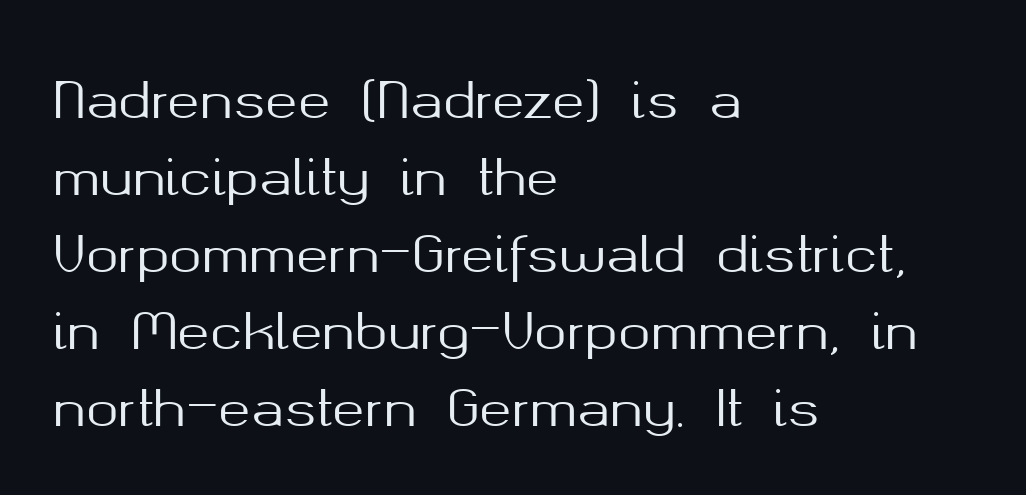
{"serif": "no", "italic": "no", "width": "normal", "stroke_contrast": "medium", "x_height": "medium", "monospaced": "no", "underline": "no", "align": "left", "line_spacing": "normal", "line_spacing_ratio": 1.57, "letter_spacing": "normal", "letter_spacing_em": 0.0, "glyph_px": 49}
